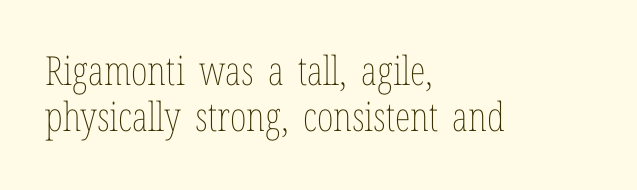
The image shows 40 px thin, condensed type, upright; set left-aligned, line spacing 1.16x, normal letter spacing, not underlined; low stroke contrast and a medium x-height.
